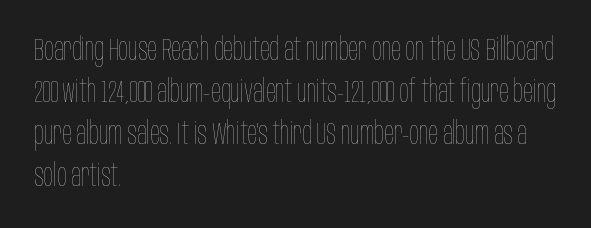
Notice how the passage keeps a crisp vertical edge on the left only. Heft: none added — not bold. The face used here is rendered with its standard letterfit. The designer left line spacing at the default. Underlining? Definitely not there. These lines were composed using upright roman letters.
